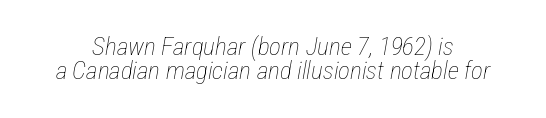
{"italic": "yes", "lean": "right", "slant_degrees": 12, "bold": "no", "underline": "no", "line_spacing": "tight", "line_spacing_ratio": 0.97, "letter_spacing": "normal", "letter_spacing_em": 0.0, "glyph_px": 25}
